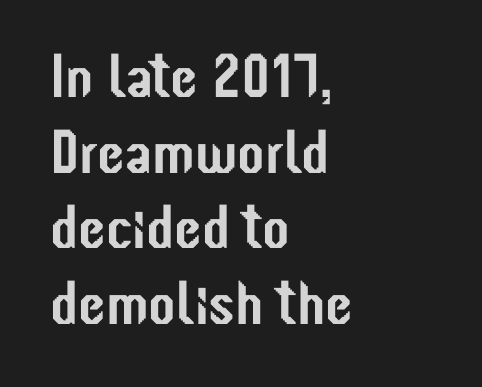
{"serif": "no", "italic": "no", "width": "condensed", "stroke_contrast": "low", "x_height": "medium", "monospaced": "no", "underline": "no", "align": "left", "line_spacing_ratio": 1.22, "letter_spacing": "normal", "letter_spacing_em": 0.0, "glyph_px": 62}
